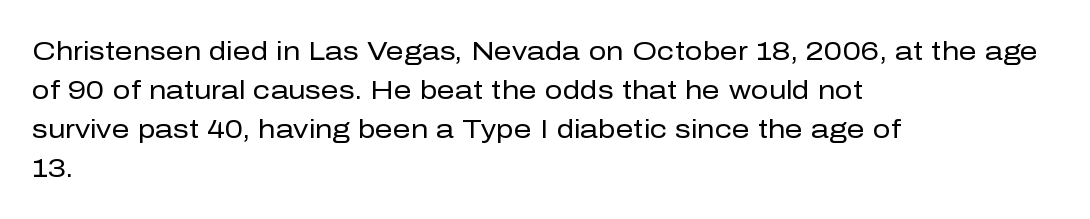
{"italic": "no", "bold": "no", "underline": "no", "align": "left", "line_spacing": "normal", "line_spacing_ratio": 1.56, "letter_spacing": "normal", "letter_spacing_em": 0.0, "glyph_px": 25}
